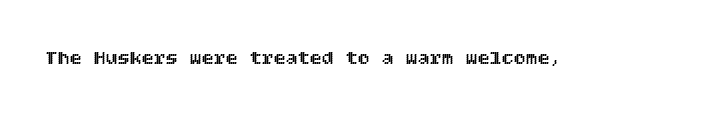
Q: Is the text italic (slanted)? A: No, it is upright.
Q: Is the text underlined? A: No.
Q: Is the spacing between letters normal or unusually wide? A: Normal.
